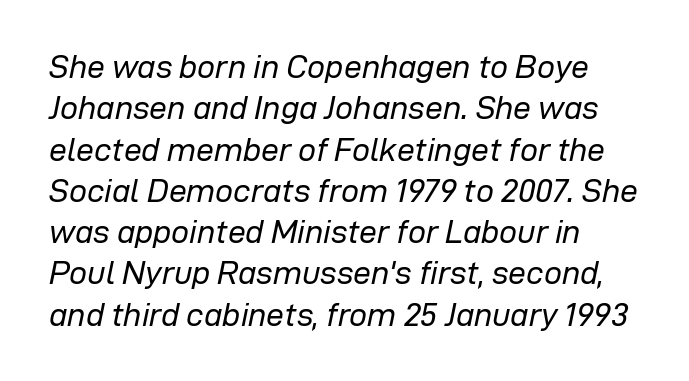
{"italic": "yes", "lean": "right", "slant_degrees": 12, "bold": "no", "weight": "regular", "width": "normal", "stroke_contrast": "low", "x_height": "medium", "monospaced": "no", "underline": "no", "align": "left", "line_spacing": "normal", "line_spacing_ratio": 1.29, "letter_spacing": "normal", "letter_spacing_em": 0.0, "glyph_px": 32}
